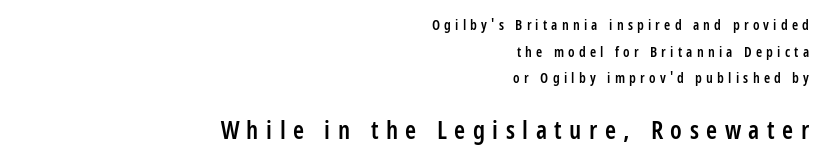
Q: Is the text bold? A: Semi-bold.
Q: Is the text italic (slanted)? A: No, it is upright.
Q: Is the text underlined? A: No.
Q: How is the paragraph aligned? A: Right-aligned.
Q: Is the spacing between letters normal or unusually wide? A: Unusually wide.
Q: Is the spacing between lines tight, normal or loose? A: Loose.
Q: Which block of text is set in a larger size, the first (top) or the second (bottom)? A: The second (bottom) one.
